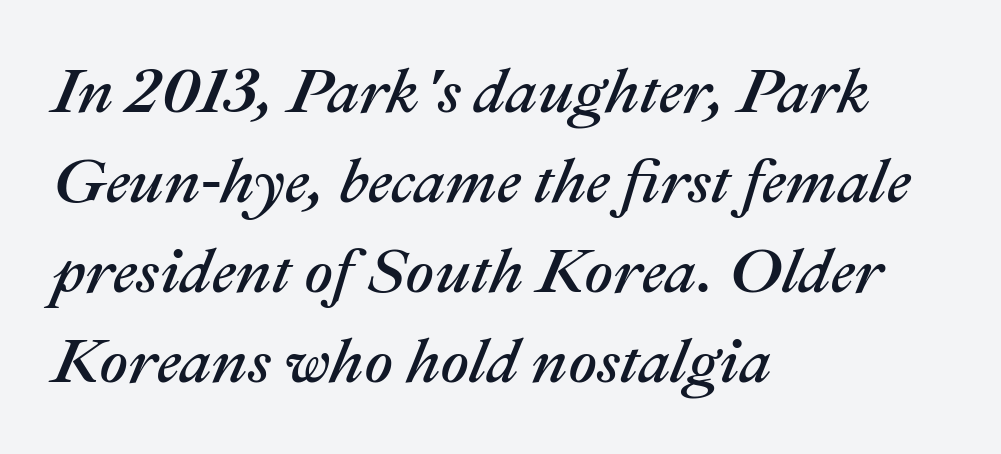
Honestly, the letter spacing is just normal — you wouldn't notice it. Think of a printed novel: that variable character pitch is what you see here. Short and long lines alike share a common starting point at left. Italic: yes, the glyphs are oblique. Interline gaps are of average width in this sample.
